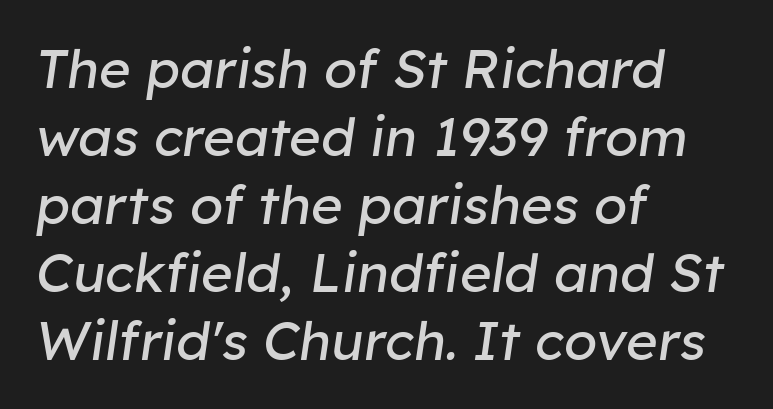
These lines are set flush left with a ragged right edge. The font is comparable to plain body text, perhaps lighter. Nothing unusual about the tracking: characters are spaced as the font intends. Glance below the letters and you will spot only blank space. This is oblique type, the kind used for emphasis or titles. Think of a printed novel: that variable character pitch is what you see here.
